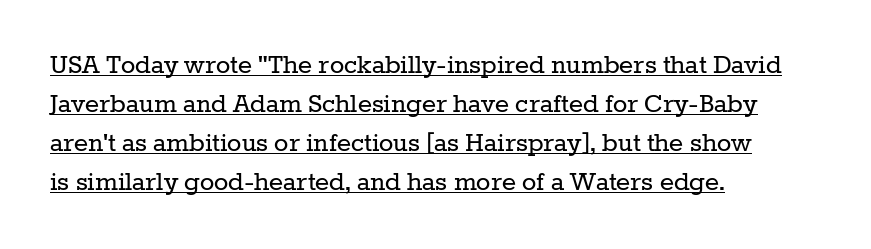
The weight tops out at a normal text grade. The font family rendered here belongs to the serif group. The line-height multiplier appears to be the usual default. Quick note: underline on. Notice how the stems are strictly vertical — no italics here. Think of a printed novel: that variable character pitch is what you see here.
